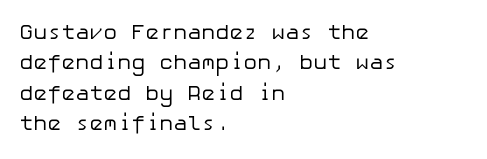
{"italic": "no", "bold": "no", "underline": "no", "align": "left", "line_spacing": "normal", "line_spacing_ratio": 1.45, "letter_spacing": "normal", "letter_spacing_em": 0.0, "glyph_px": 21}
